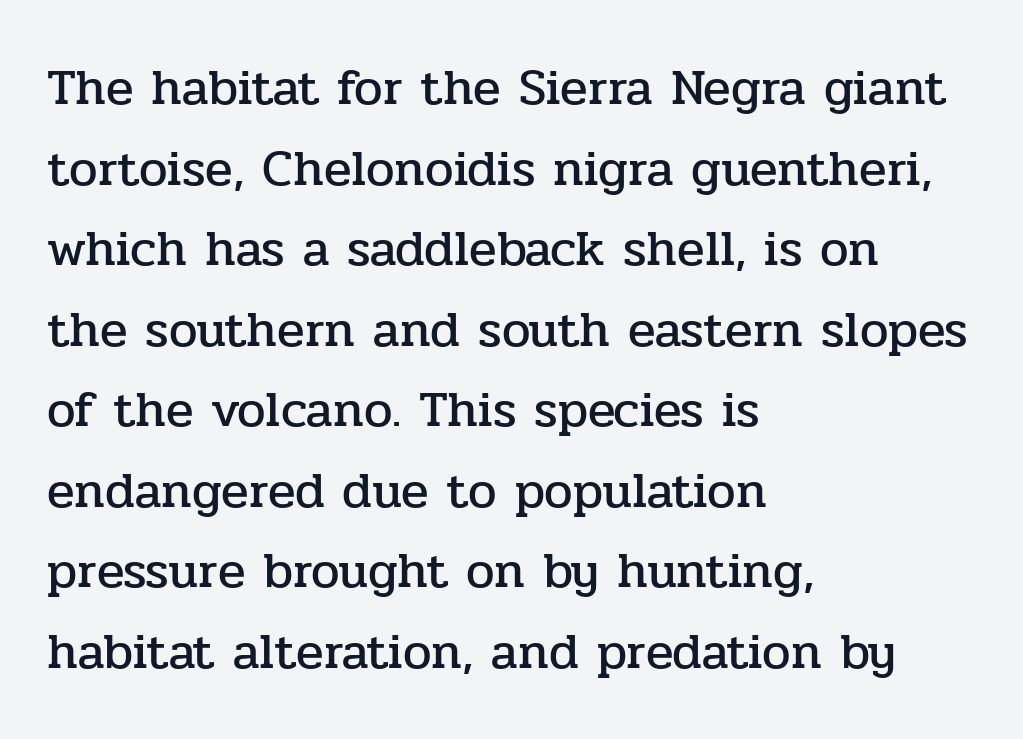
{"serif": "yes", "italic": "no", "width": "normal", "stroke_contrast": "low", "x_height": "medium", "monospaced": "no", "underline": "no", "align": "left", "line_spacing": "normal", "line_spacing_ratio": 1.58, "letter_spacing": "normal", "letter_spacing_em": 0.0, "glyph_px": 51}
